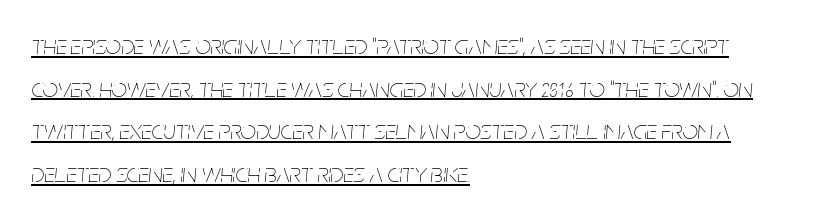
{"italic": "yes", "lean": "right", "slant_degrees": 5, "bold": "no", "underline": "yes", "align": "left", "line_spacing": "normal", "line_spacing_ratio": 1.58, "letter_spacing": "normal", "letter_spacing_em": 0.0, "glyph_px": 27}
